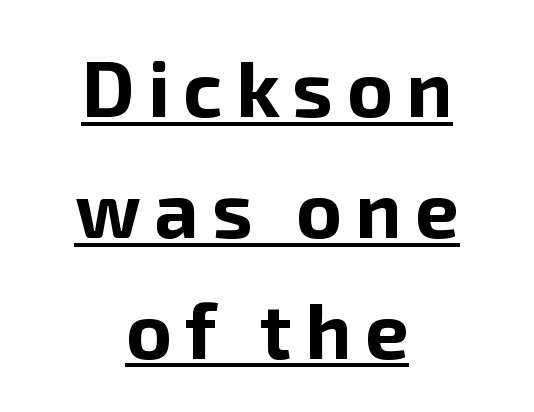
The image shows 78 px bold sans-serif type, upright; set centered, normal line spacing (1.55x), underlined; low stroke contrast and a medium x-height.
